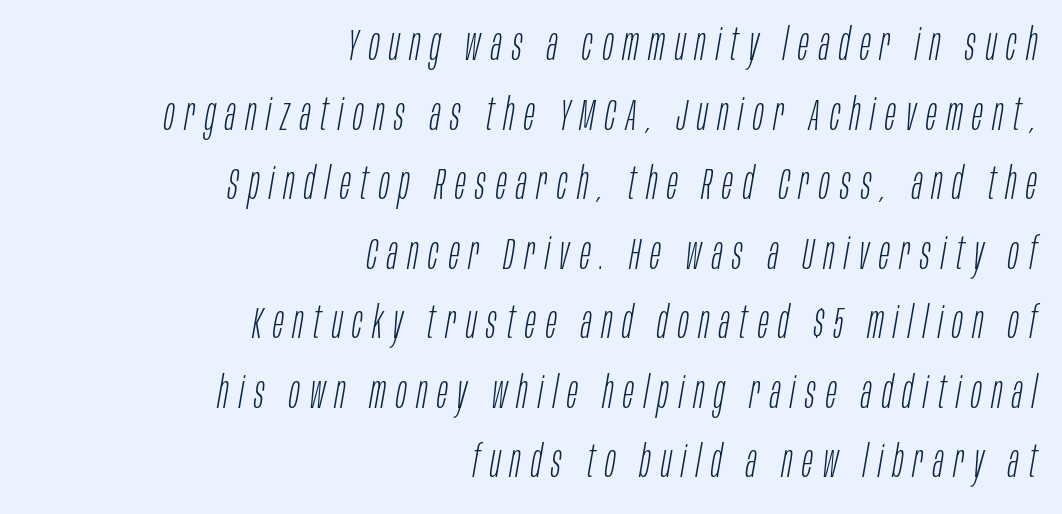
The image shows 44 px light, condensed type, italic (leaning right); set right-aligned, normal line spacing (1.58x), unusually wide letter spacing (+0.23 em), not underlined; low stroke contrast and a large x-height.
